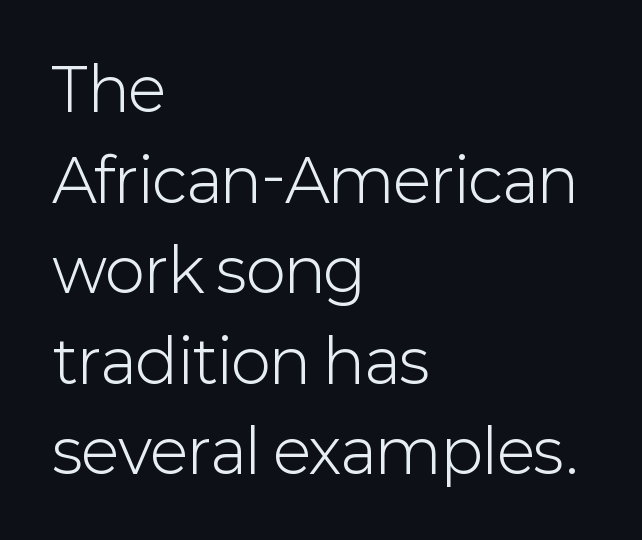
Q: Is the text bold? A: No.
Q: Is the text italic (slanted)? A: No, it is upright.
Q: Is the typeface a serif or a sans-serif typeface? A: Sans-serif.
Q: Is the text underlined? A: No.
Q: How is the paragraph aligned? A: Left-aligned.
Q: Is the spacing between letters normal or unusually wide? A: Normal.
Q: Is the spacing between lines tight, normal or loose? A: Normal.
Q: Width (condensed, normal, or wide)? A: Normal.
Q: Stroke contrast? A: Low.
Q: x-height? A: Medium.
Q: Monospaced? A: No.
